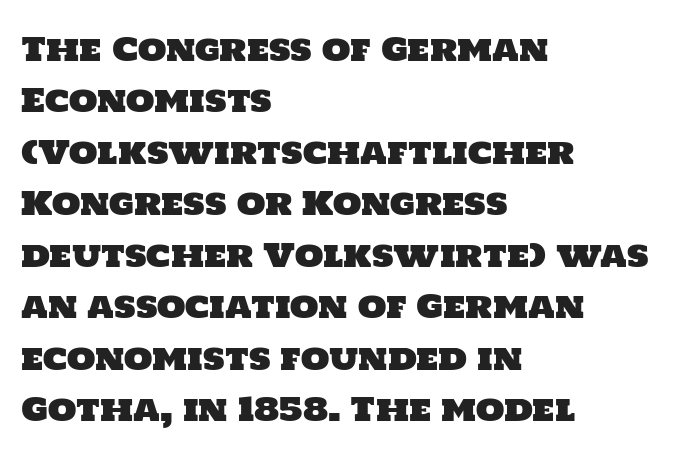
The image shows 33 px sans-serif type; set left-aligned, normal line spacing (1.56x), normal letter spacing, not underlined; low stroke contrast and a large x-height.
